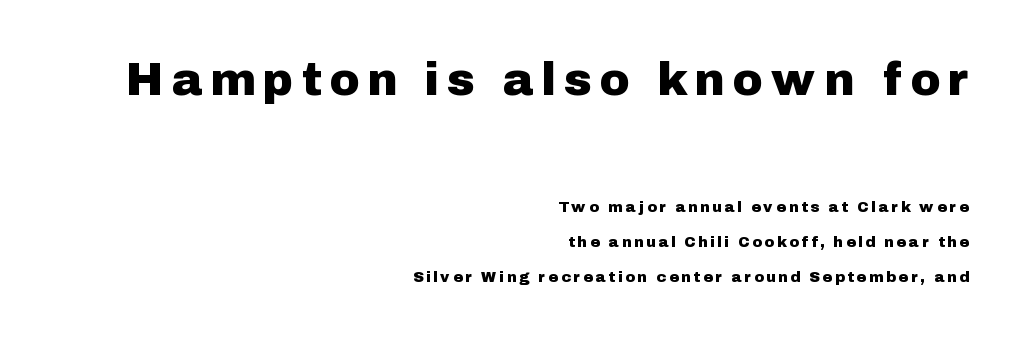
Q: Is the text italic (slanted)? A: No, it is upright.
Q: Is the typeface a serif or a sans-serif typeface? A: Sans-serif.
Q: Is the text underlined? A: No.
Q: How is the paragraph aligned? A: Right-aligned.
Q: Is the spacing between letters normal or unusually wide? A: Unusually wide.
Q: Is the spacing between lines tight, normal or loose? A: Loose.
Q: Which block of text is set in a larger size, the first (top) or the second (bottom)? A: The first (top) one.
Q: Width (condensed, normal, or wide)? A: Normal.
Q: Stroke contrast? A: Low.
Q: x-height? A: Medium.
Q: Monospaced? A: No.
